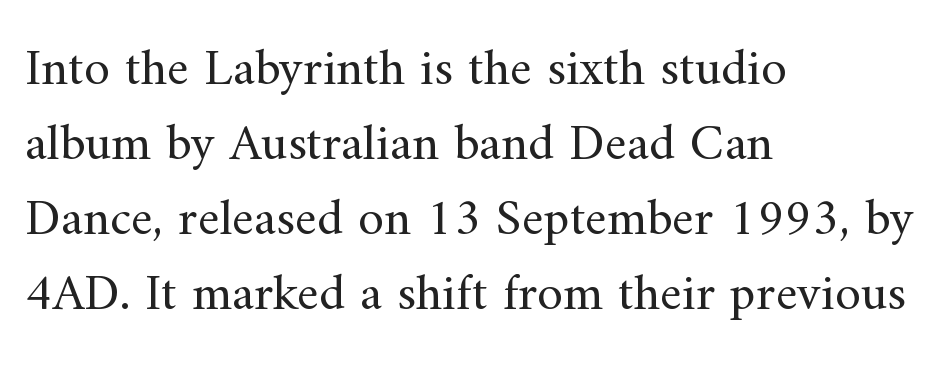
{"serif": "yes", "italic": "no", "bold": "no", "weight": "regular", "width": "normal", "stroke_contrast": "medium", "x_height": "small", "monospaced": "no", "underline": "no", "align": "left", "line_spacing": "normal", "line_spacing_ratio": 1.44, "letter_spacing": "normal", "letter_spacing_em": 0.0, "glyph_px": 52}
